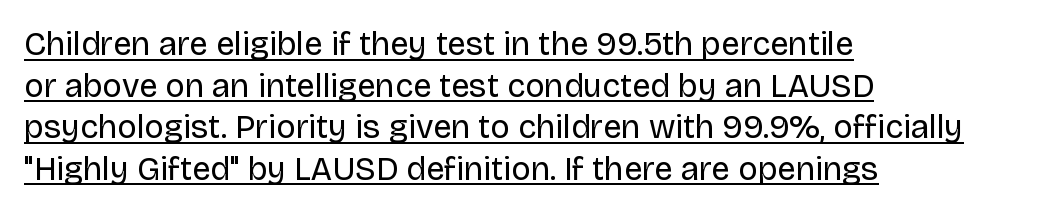
{"serif": "no", "italic": "no", "bold": "no", "weight": "regular", "width": "normal", "stroke_contrast": "low", "x_height": "large", "monospaced": "no", "underline": "yes", "align": "left", "line_spacing": "normal", "line_spacing_ratio": 1.26, "letter_spacing": "normal", "letter_spacing_em": 0.0, "glyph_px": 33}
